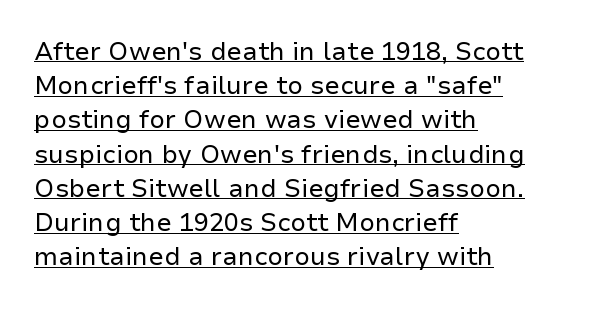
{"italic": "no", "bold": "no", "underline": "yes", "align": "left", "line_spacing": "normal", "line_spacing_ratio": 1.37, "letter_spacing": "normal", "letter_spacing_em": 0.0, "glyph_px": 25}
